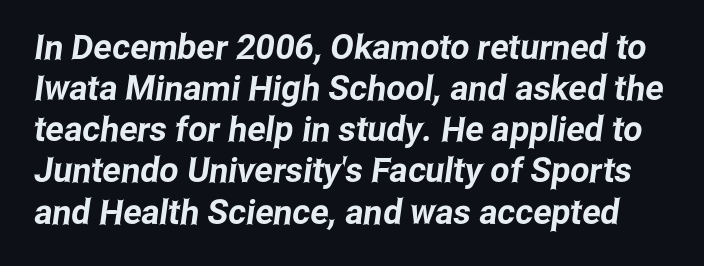
Q: Is the typeface a serif or a sans-serif typeface? A: Sans-serif.
Q: Is the text underlined? A: No.
Q: Is the spacing between letters normal or unusually wide? A: Normal.
Q: Width (condensed, normal, or wide)? A: Condensed.
Q: Stroke contrast? A: Low.
Q: x-height? A: Medium.
Q: Monospaced? A: No.
